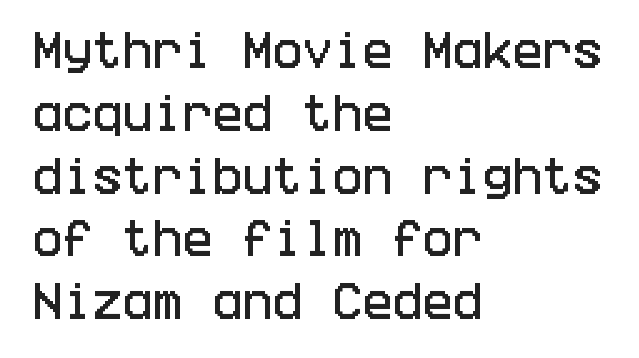
Q: Is the text italic (slanted)? A: No, it is upright.
Q: Is the typeface a serif or a sans-serif typeface? A: Sans-serif.
Q: Is the text underlined? A: No.
Q: How is the paragraph aligned? A: Left-aligned.
Q: Is the spacing between letters normal or unusually wide? A: Normal.
Q: Is the spacing between lines tight, normal or loose? A: Normal.
Q: Width (condensed, normal, or wide)? A: Condensed.
Q: Stroke contrast? A: Low.
Q: x-height? A: Large.
